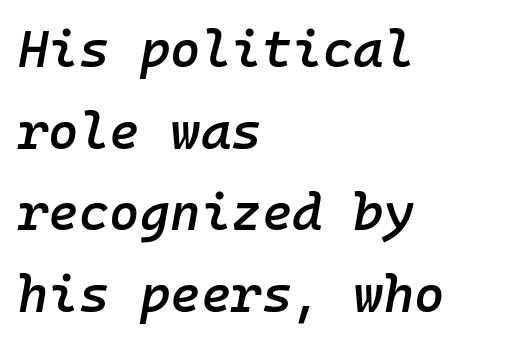
The image shows 52 px semibold type, italic (leaning right), monospaced; set left-aligned, normal line spacing (1.57x), normal letter spacing, not underlined; low stroke contrast and a medium x-height.
